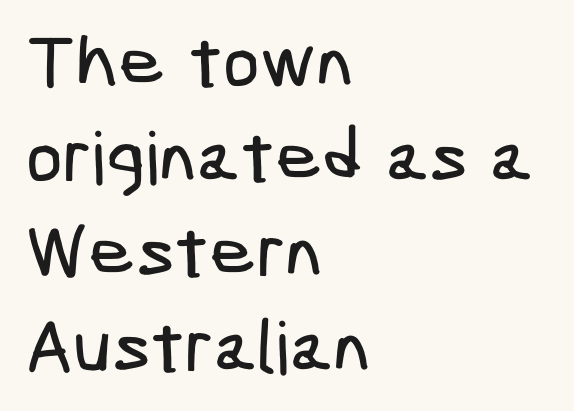
{"serif": "no", "width": "condensed", "stroke_contrast": "low", "x_height": "medium", "underline": "no", "align": "left", "line_spacing": "normal", "line_spacing_ratio": 1.3, "letter_spacing": "normal", "letter_spacing_em": 0.0, "glyph_px": 73}
